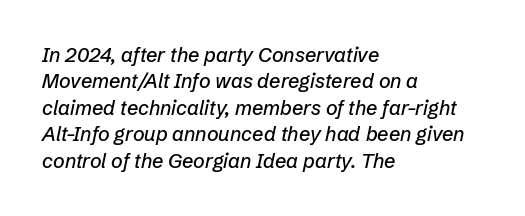
Q: Is the text italic (slanted)? A: Yes, it leans right by about 12 degrees.
Q: Is the text underlined? A: No.
Q: How is the paragraph aligned? A: Left-aligned.
Q: Is the spacing between letters normal or unusually wide? A: Normal.
Q: Is the spacing between lines tight, normal or loose? A: Normal.
